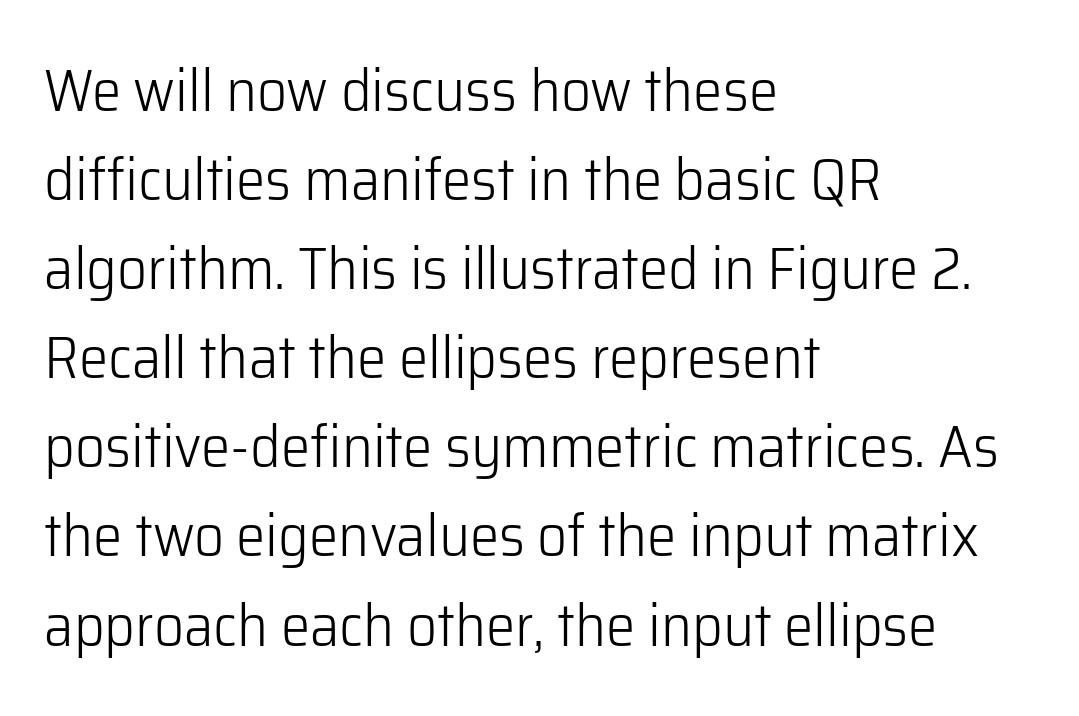
The image shows 59 px light sans-serif type, upright; set left-aligned, normal line spacing (1.51x), normal letter spacing, not underlined; low stroke contrast and a medium x-height.
